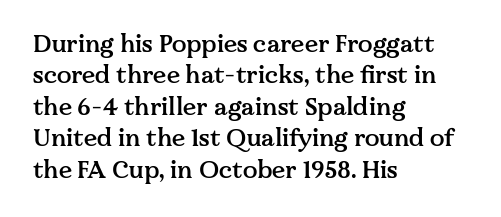
Students, this is semibold: more ink than regular, less than bold. Descender tails drop into unmarked territory. Reading down the block, your eye returns to a fixed left position each line. Do the letters lean? They stand straight. The space between consecutive lines is moderate.
